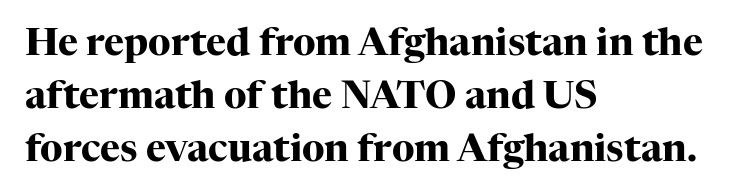
The image shows 38 px heavy serif type, upright; set left-aligned, normal line spacing (1.4x), normal letter spacing, not underlined; high stroke contrast and a medium x-height.
